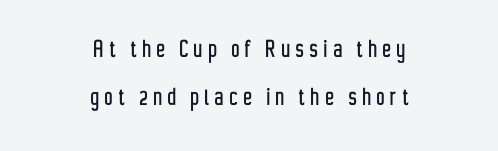
Q: Is the text italic (slanted)? A: No, it is upright.
Q: Is the typeface a serif or a sans-serif typeface? A: Sans-serif.
Q: Is the text underlined? A: No.
Q: How is the paragraph aligned? A: Centered.
Q: Is the spacing between letters normal or unusually wide? A: Unusually wide.
Q: Width (condensed, normal, or wide)? A: Condensed.
Q: Stroke contrast? A: Low.
Q: x-height? A: Medium.
Q: Monospaced? A: No.
